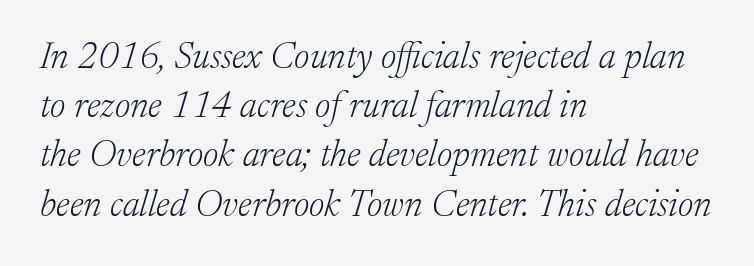
The image shows 37 px light serif type, italic (leaning right); set left-aligned, normal line spacing (1.33x), normal letter spacing, not underlined; low stroke contrast and a medium x-height.
